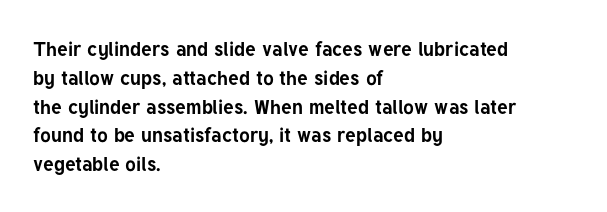
Q: Is the text bold? A: Yes.
Q: Is the text italic (slanted)? A: No, it is upright.
Q: Is the text underlined? A: No.
Q: How is the paragraph aligned? A: Left-aligned.
Q: Is the spacing between letters normal or unusually wide? A: Normal.
Q: Is the spacing between lines tight, normal or loose? A: Normal.
